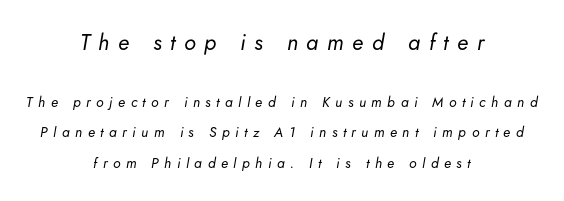
Here the glyphs are tracked loosely, breaking word shapes into spaced letters. Size contrast runs from large at the top to small at the bottom. Slant detected: the letters are inclined. The line-height multiplier appears high, well above default. Typeset on center — no edge is straight.
